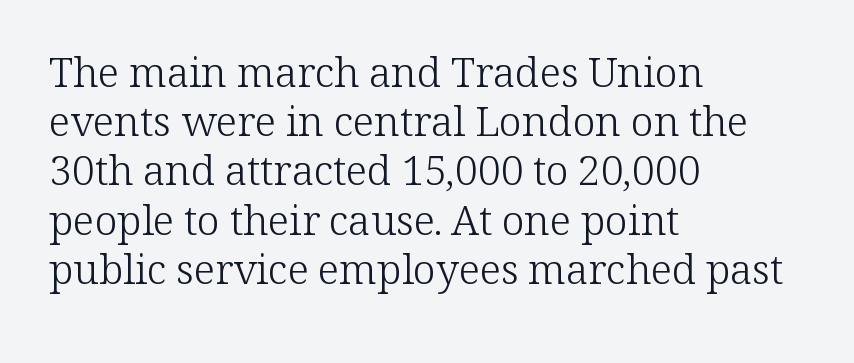
The image shows 41 px light serif type, upright; set left-aligned, line spacing 1.2x, normal letter spacing, not underlined; low stroke contrast and a medium x-height.
